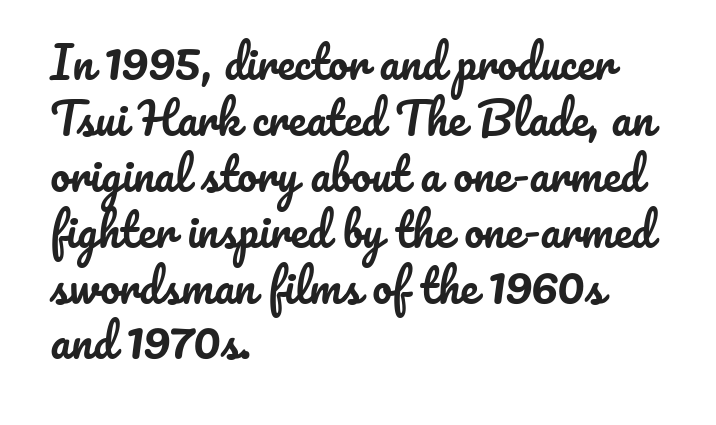
The image shows 44 px text type; set left-aligned, normal line spacing (1.27x), normal letter spacing, not underlined; low stroke contrast and a small x-height.
